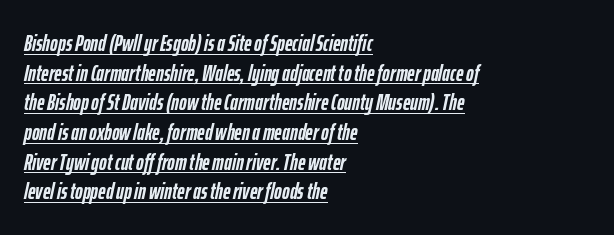
Q: Is the text bold? A: Yes.
Q: Is the text italic (slanted)? A: Yes, it leans right by about 12 degrees.
Q: Is the text underlined? A: Yes.
Q: How is the paragraph aligned? A: Left-aligned.
Q: Is the spacing between letters normal or unusually wide? A: Normal.
Q: Is the spacing between lines tight, normal or loose? A: Normal.
